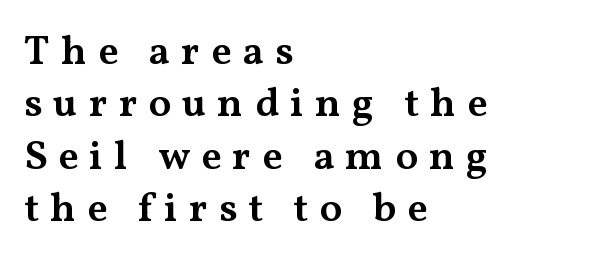
The text block is weighted toward the left margin, trailing off unevenly rightward. Typesetter's note: demi weight, one step under bold. Letter spacing: wide. Varying glyph widths throughout — classic text-font behaviour.
